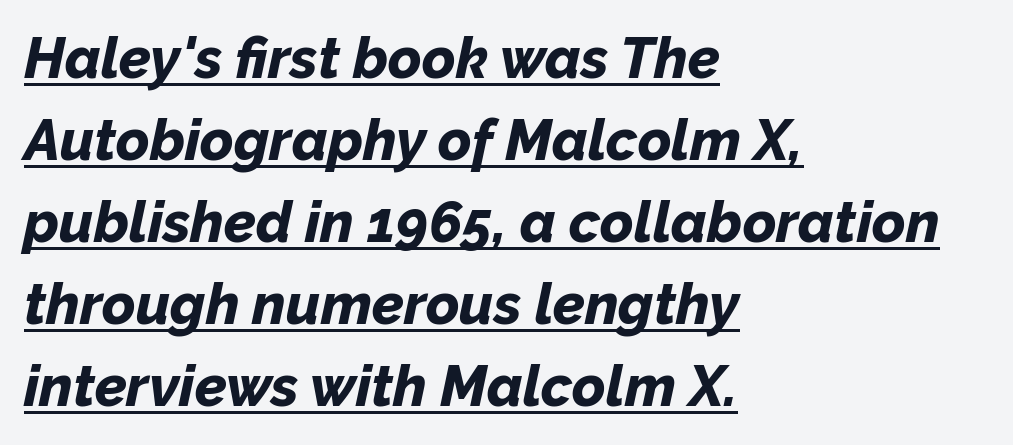
The image shows 57 px bold type, italic (leaning right); set left-aligned, normal line spacing (1.44x), normal letter spacing, underlined; low stroke contrast and a medium x-height.
